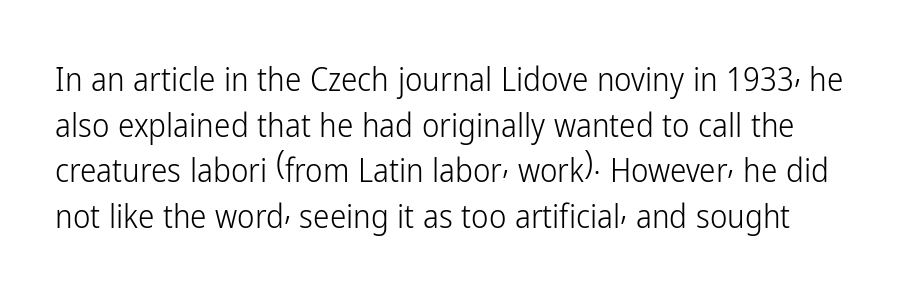
The image shows 33 px light, condensed sans-serif type, upright; set normal line spacing (1.38x), normal letter spacing, not underlined; low stroke contrast and a medium x-height.
